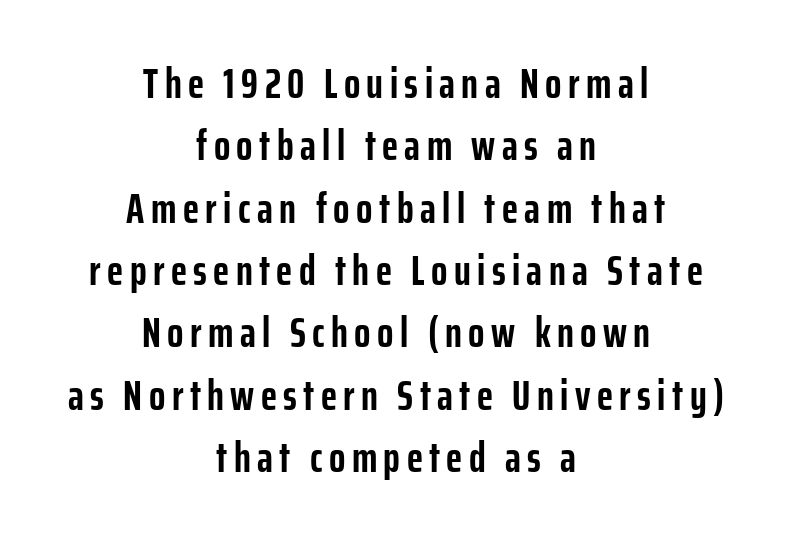
Look at the bottom of the vertical strokes: they stop flat, with no serifs. Characters remain perfectly vertical along every line. Here the designer chose a conventional face with non-uniform glyph widths. Unmarked baselines from the first word to the last. This sample keeps an unexceptional amount of space between lines. Strong, thick strokes mark this as bold type.
